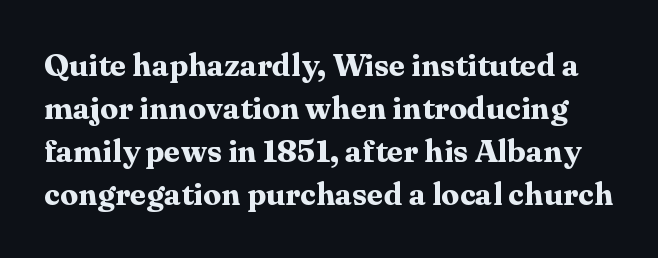
The image shows 32 px bold serif type, upright; set normal line spacing (1.34x), normal letter spacing, not underlined; medium stroke contrast and a medium x-height.
